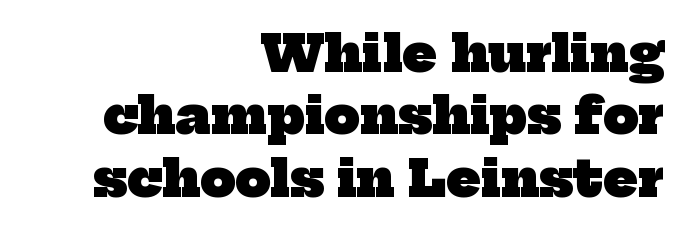
Q: Is the text bold? A: Yes.
Q: Is the typeface a serif or a sans-serif typeface? A: Serif.
Q: Is the text underlined? A: No.
Q: How is the paragraph aligned? A: Right-aligned.
Q: Is the spacing between letters normal or unusually wide? A: Normal.
Q: Is the spacing between lines tight, normal or loose? A: Normal.
Q: Width (condensed, normal, or wide)? A: Normal.
Q: Stroke contrast? A: Low.
Q: x-height? A: Medium.
Q: Monospaced? A: No.
